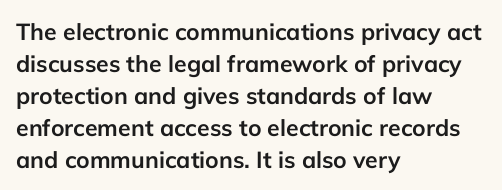
Compared with typical paragraphs, the rows here are spaced about the same. In terms of posture, this sample is upright. You'd pick this weight for a headline — it's a proper bold. Typeset ragged right — the left edge is the straight one.
